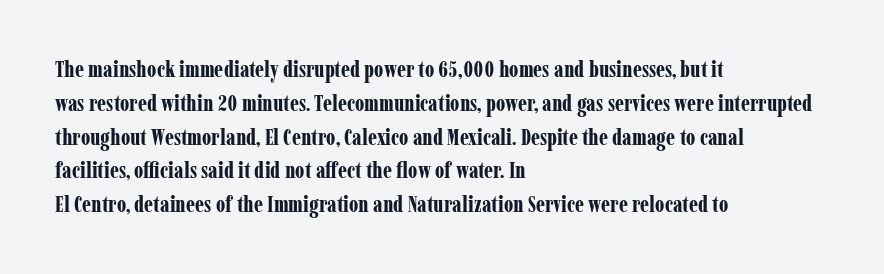
{"italic": "no", "bold": "yes", "underline": "no", "align": "left", "line_spacing": "normal", "line_spacing_ratio": 1.47, "letter_spacing": "normal", "letter_spacing_em": 0.0, "glyph_px": 23}
